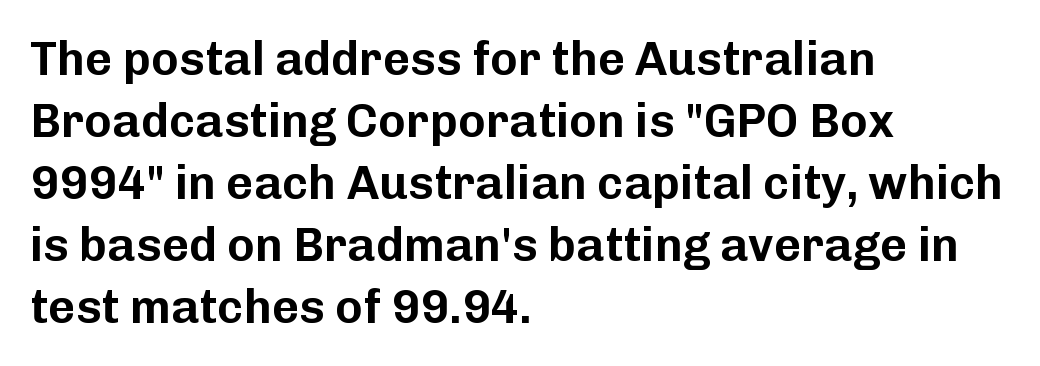
Q: Is the text italic (slanted)? A: No, it is upright.
Q: Is the typeface a serif or a sans-serif typeface? A: Sans-serif.
Q: Is the text underlined? A: No.
Q: How is the paragraph aligned? A: Left-aligned.
Q: Is the spacing between letters normal or unusually wide? A: Normal.
Q: Is the spacing between lines tight, normal or loose? A: Normal.
Q: Width (condensed, normal, or wide)? A: Normal.
Q: Stroke contrast? A: Low.
Q: x-height? A: Medium.
Q: Monospaced? A: No.
